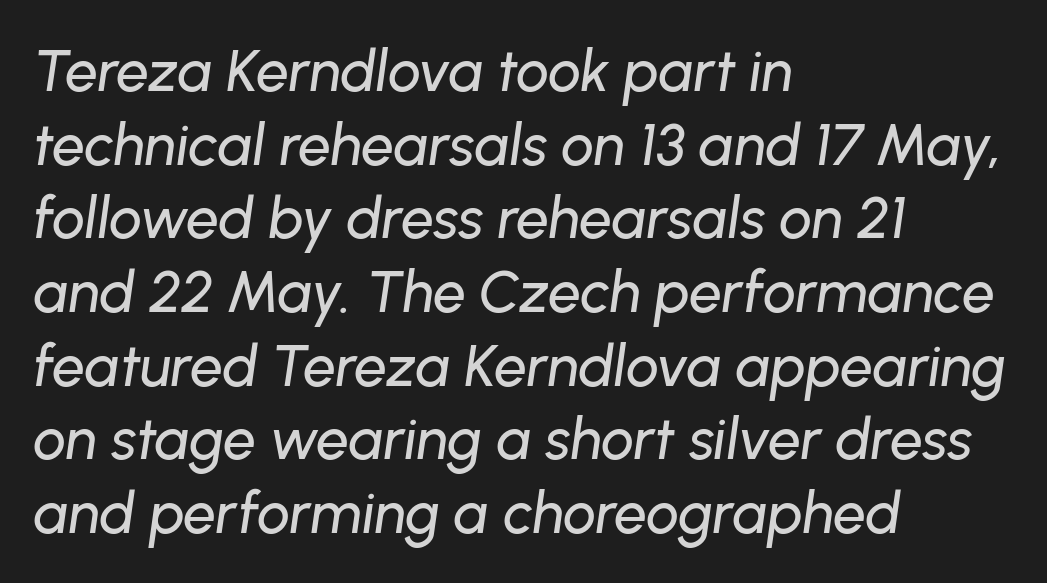
The image shows 58 px text type, italic (leaning right); set left-aligned, normal line spacing (1.27x), normal letter spacing, not underlined; low stroke contrast and a medium x-height.
